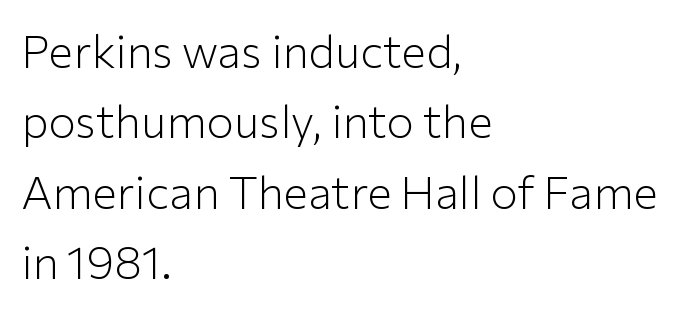
{"serif": "no", "italic": "no", "bold": "no", "weight": "light", "width": "normal", "stroke_contrast": "low", "x_height": "medium", "monospaced": "no", "underline": "no", "align": "left", "line_spacing": "normal", "line_spacing_ratio": 1.53, "letter_spacing": "normal", "letter_spacing_em": 0.0, "glyph_px": 46}
